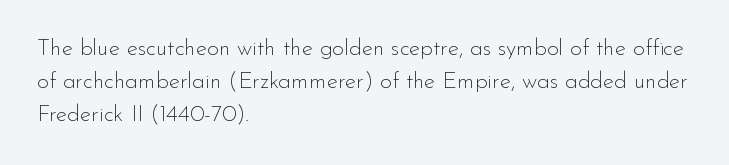
Does extra space separate the letters? No, they use regular spacing. The rendering anchors every line to the left-hand side. The axis of the letterforms is exactly vertical. These lines sit exactly where default settings would place them. Ink coverage per letter is moderate at most. Bare-footed words on every line.
